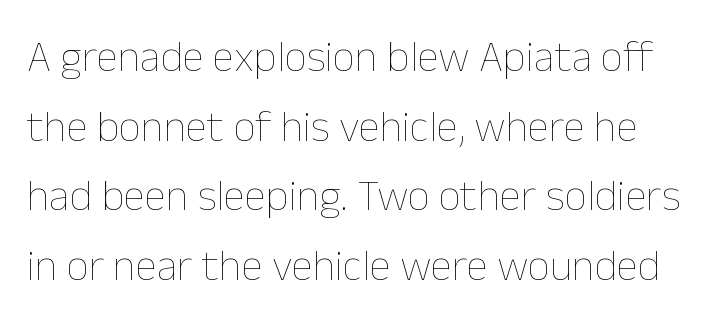
The image shows 44 px thin type, upright; set normal line spacing (1.58x), normal letter spacing, not underlined; low stroke contrast and a medium x-height.
